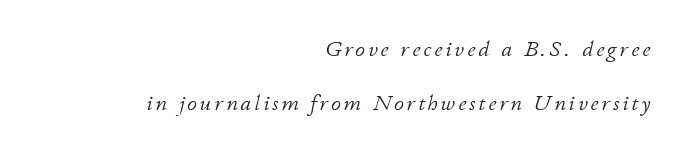
The image shows 22 px text type, italic (leaning right); set right-aligned, loose line spacing (2.45x), not underlined.
